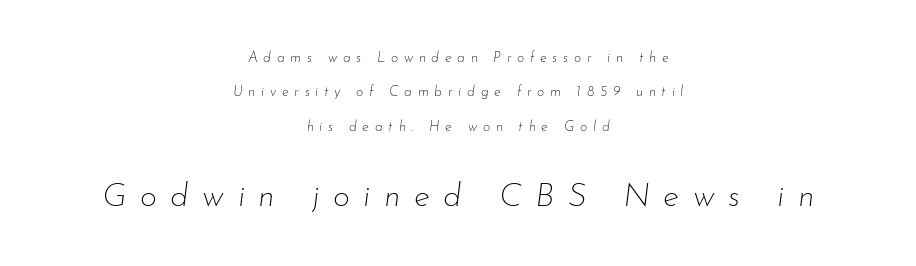
The image shows 33 px thin type, italic (leaning right); set centered, loose line spacing (2.46x), unusually wide letter spacing (+0.41 em), not underlined; the second (bottom) block is 2.36x larger; low stroke contrast and a small x-height.
